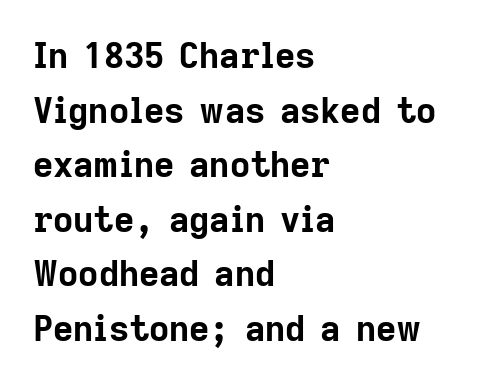
{"serif": "no", "italic": "no", "bold": "yes", "weight": "bold", "width": "normal", "stroke_contrast": "low", "x_height": "medium", "monospaced": "no", "underline": "no", "align": "left", "line_spacing": "normal", "line_spacing_ratio": 1.56, "letter_spacing": "normal", "letter_spacing_em": 0.0, "glyph_px": 35}
